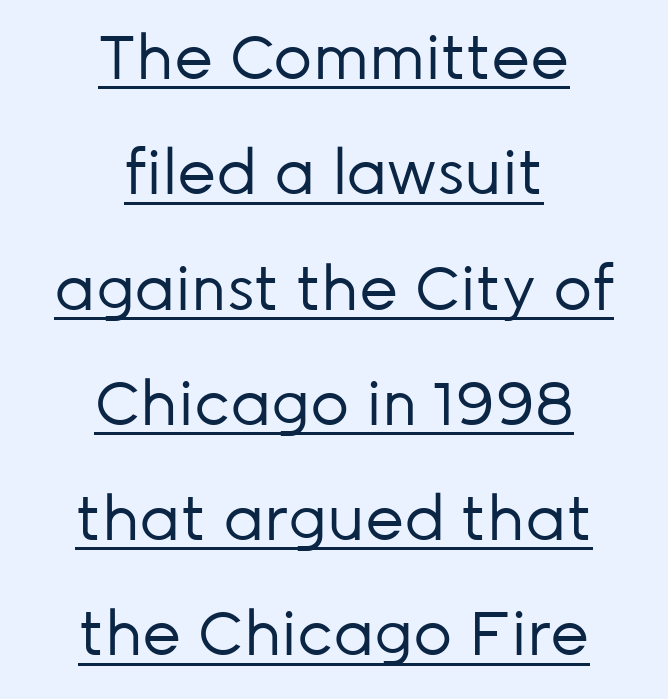
A typesetter would call this proportional, since set widths differ per character. The typesetter has applied underlining to the passage shown. The letterforms sit shoulder to shoulder at normal distance. In CSS terms this would be text-align: center. If you drew a line through each stem, it would be perfectly vertical. No letter is thick-stroked: the sample isn't bold.
